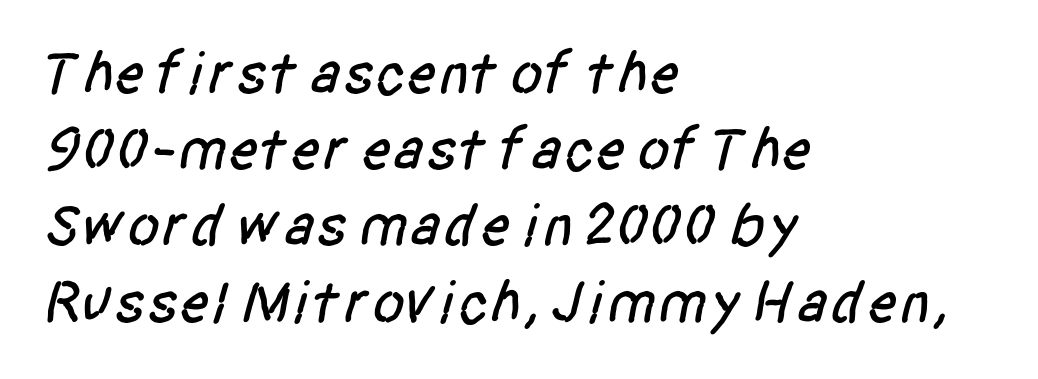
Q: Is the typeface a serif or a sans-serif typeface? A: Sans-serif.
Q: Is the text underlined? A: No.
Q: How is the paragraph aligned? A: Left-aligned.
Q: Is the spacing between letters normal or unusually wide? A: Normal.
Q: Is the spacing between lines tight, normal or loose? A: Normal.
Q: Width (condensed, normal, or wide)? A: Condensed.
Q: Stroke contrast? A: Low.
Q: x-height? A: Large.
Q: Monospaced? A: No.
